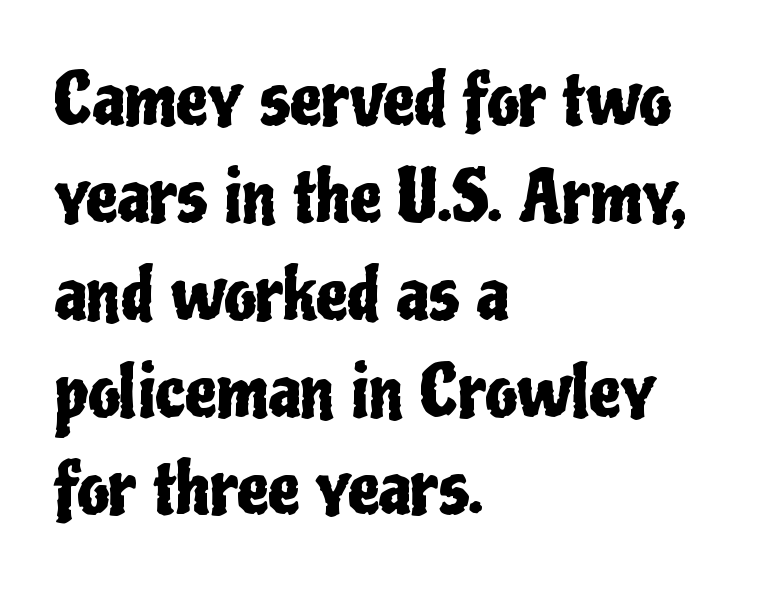
Is there any slant? The stems are plumb. Think of a printed novel: that variable character pitch is what you see here. Horizontally, the lines are justified to the leading edge only. Classification — sans serif. Quick note: underline off. Nothing unusual about the tracking: characters are spaced as the font intends.
